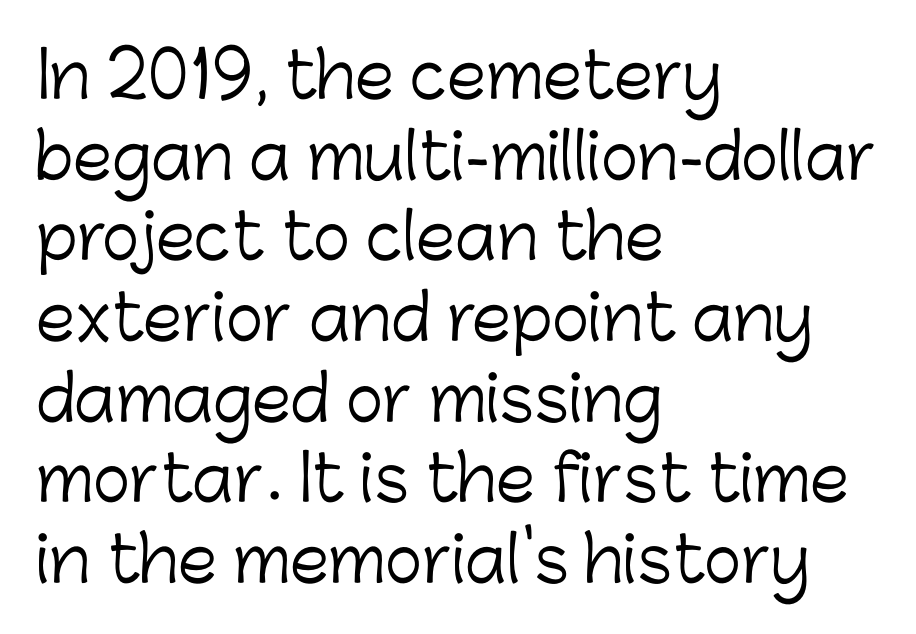
The image shows 63 px light sans-serif type, upright; set left-aligned, normal line spacing (1.28x), normal letter spacing, not underlined; low stroke contrast and a medium x-height.
